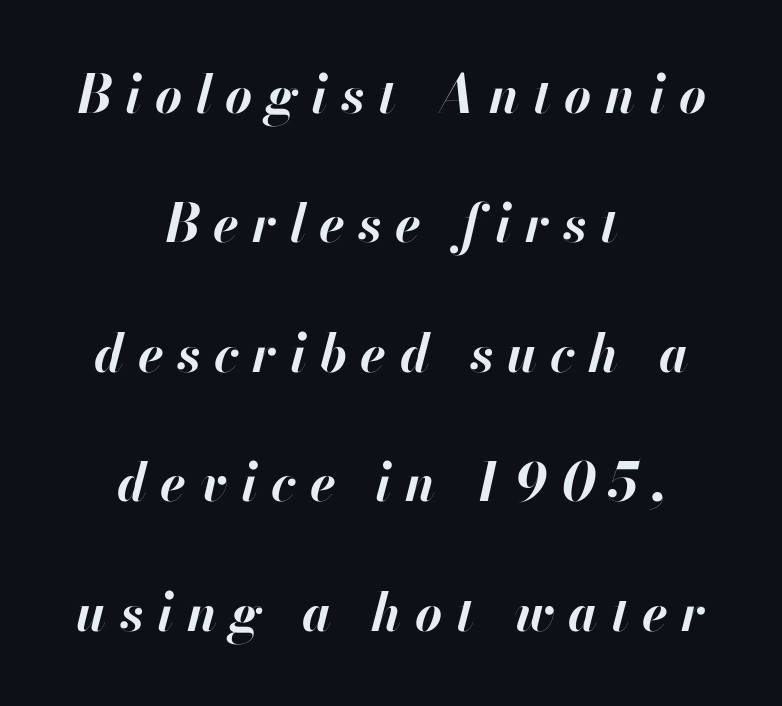
Reading down the block, each line starts at a different indent, mirrored at its end. This is oblique type, the kind used for emphasis or titles. These lines stand farther apart than default settings would place them. These lines have a slow, spaced-out rhythm from letter to letter.
